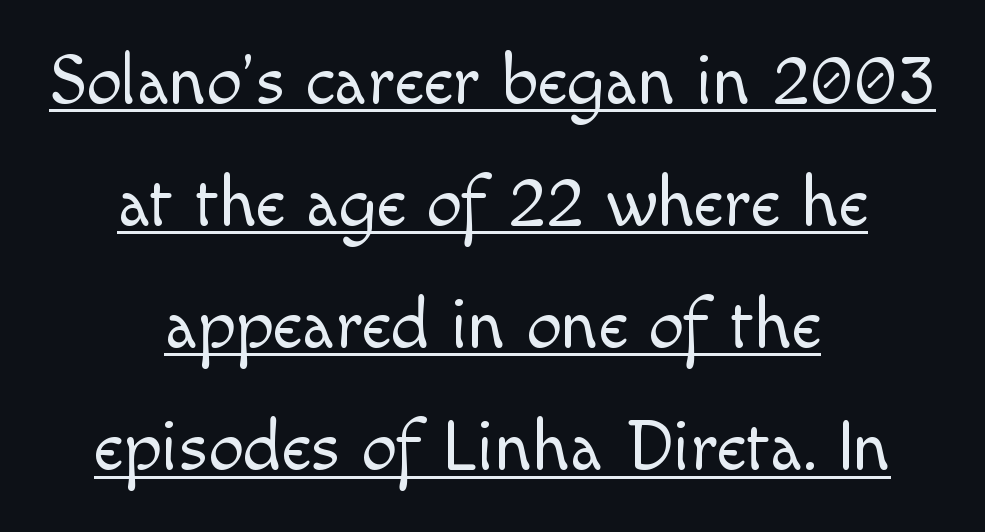
Q: Is the text bold? A: No.
Q: Is the text italic (slanted)? A: No, it is upright.
Q: Is the typeface a serif or a sans-serif typeface? A: Sans-serif.
Q: Is the text underlined? A: Yes.
Q: How is the paragraph aligned? A: Centered.
Q: Is the spacing between letters normal or unusually wide? A: Normal.
Q: Width (condensed, normal, or wide)? A: Normal.
Q: x-height? A: Small.
Q: Monospaced? A: No.
